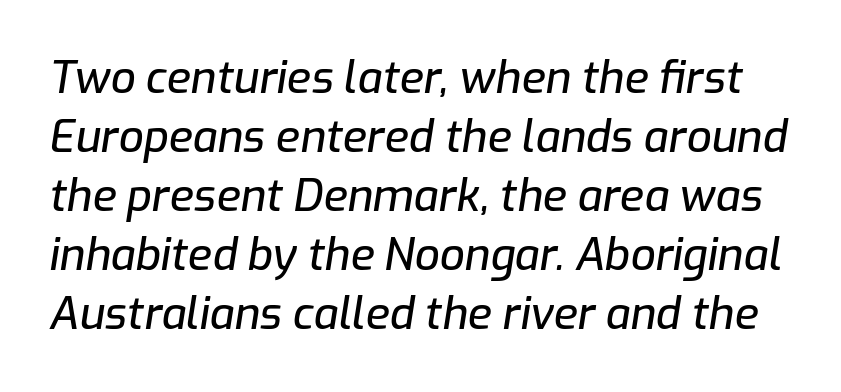
The image shows 44 px text type, italic (leaning right); set normal line spacing (1.34x), normal letter spacing, not underlined; low stroke contrast and a medium x-height.
